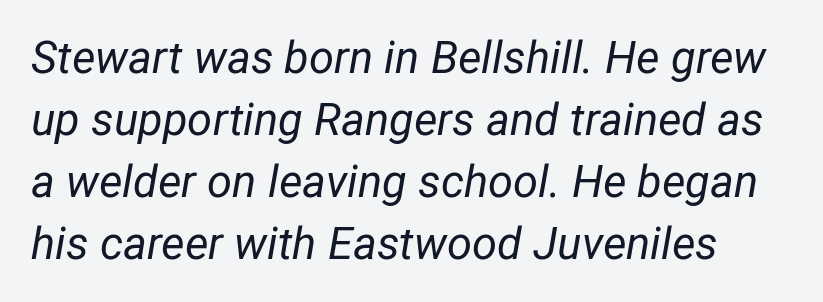
Leading matches the norm, producing a regular column. Note the varied advance widths — an 'i' is clearly narrower than an 'm'. Stroke mass is kept to a normal reading level or below. Observe the lean: these are italic letterforms. Just letters on the line, the space beneath them empty. Default kerning and tracking; the words read as compact shapes.
